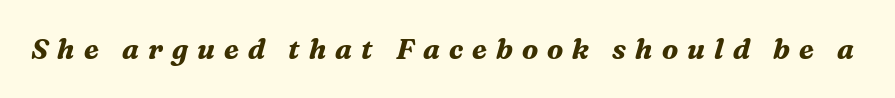
Q: Is the text bold? A: Yes.
Q: Is the text italic (slanted)? A: Yes, it leans right by about 16 degrees.
Q: Is the typeface a serif or a sans-serif typeface? A: Serif.
Q: Is the text underlined? A: No.
Q: Is the spacing between letters normal or unusually wide? A: Unusually wide.
Q: Width (condensed, normal, or wide)? A: Normal.
Q: Stroke contrast? A: Medium.
Q: x-height? A: Medium.
Q: Monospaced? A: No.
